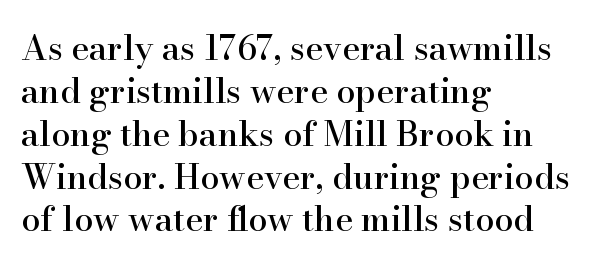
The image shows 34 px serif type, upright; set left-aligned, normal line spacing (1.26x), normal letter spacing, not underlined; high stroke contrast and a small x-height.
